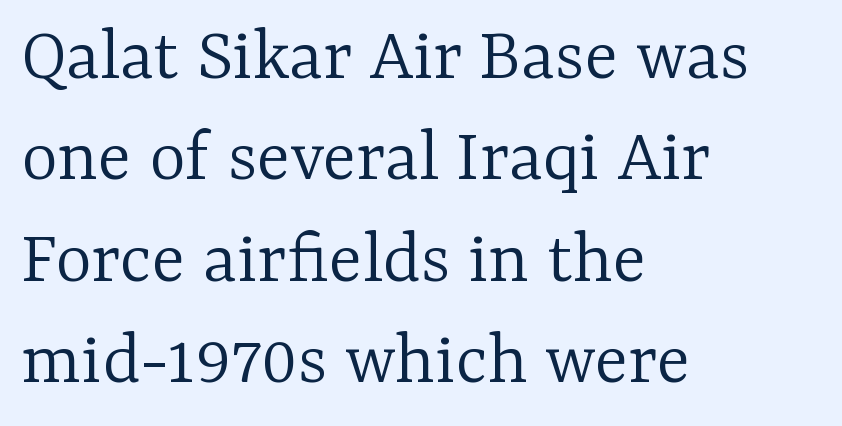
{"serif": "yes", "italic": "no", "bold": "no", "weight": "light", "width": "normal", "stroke_contrast": "low", "x_height": "medium", "monospaced": "no", "underline": "no", "align": "left", "line_spacing": "normal", "line_spacing_ratio": 1.3, "letter_spacing": "normal", "letter_spacing_em": 0.0, "glyph_px": 78}
